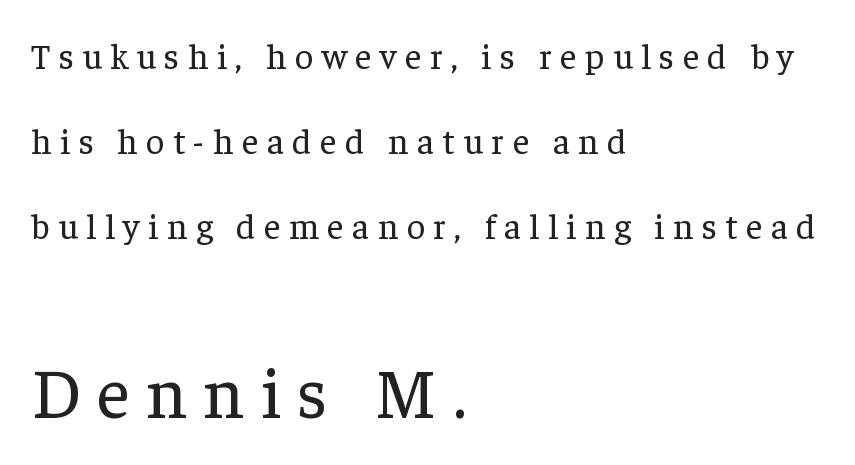
Q: Is the text bold? A: No.
Q: Is the text italic (slanted)? A: No, it is upright.
Q: Is the typeface a serif or a sans-serif typeface? A: Serif.
Q: Is the text underlined? A: No.
Q: How is the paragraph aligned? A: Left-aligned.
Q: Is the spacing between letters normal or unusually wide? A: Unusually wide.
Q: Is the spacing between lines tight, normal or loose? A: Loose.
Q: Which block of text is set in a larger size, the first (top) or the second (bottom)? A: The second (bottom) one.
Q: Width (condensed, normal, or wide)? A: Normal.
Q: Stroke contrast? A: Low.
Q: x-height? A: Medium.
Q: Monospaced? A: No.
